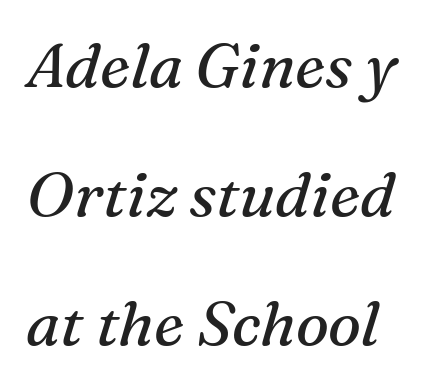
The image shows 62 px regular-weight serif type, italic (leaning right); set left-aligned, loose line spacing (2.08x), normal letter spacing, not underlined; medium stroke contrast and a medium x-height.
